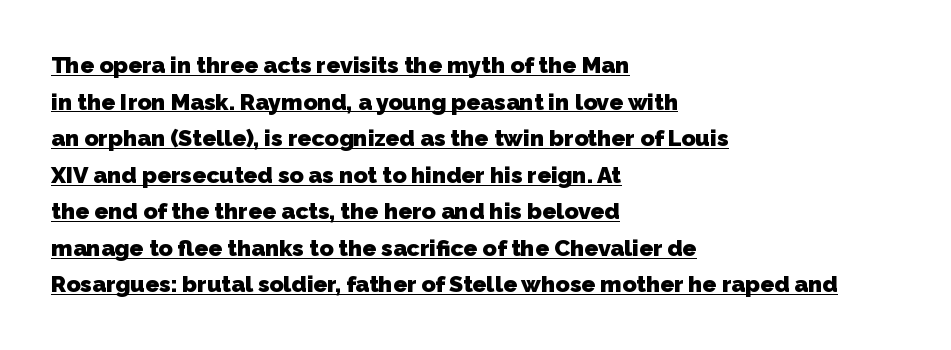
The image shows 23 px bold type; set left-aligned, normal line spacing (1.59x), normal letter spacing, underlined.
